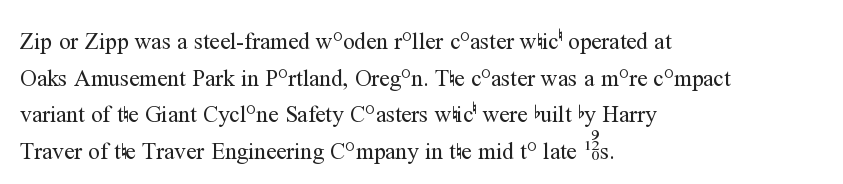
Notice how descenders clear the ascenders below comfortably — that's standard leading. Heft: none added — not bold. Posture: upright roman. The tracking reads as untouched default to a designer's eye. If you drew a ruler down the left edge, every line would touch it.
